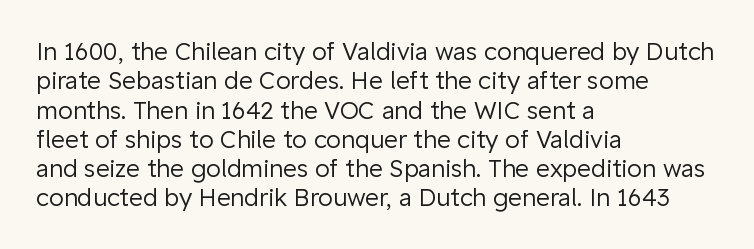
Q: Is the text bold? A: No.
Q: Is the text italic (slanted)? A: No, it is upright.
Q: Is the text underlined? A: No.
Q: How is the paragraph aligned? A: Left-aligned.
Q: Is the spacing between letters normal or unusually wide? A: Normal.
